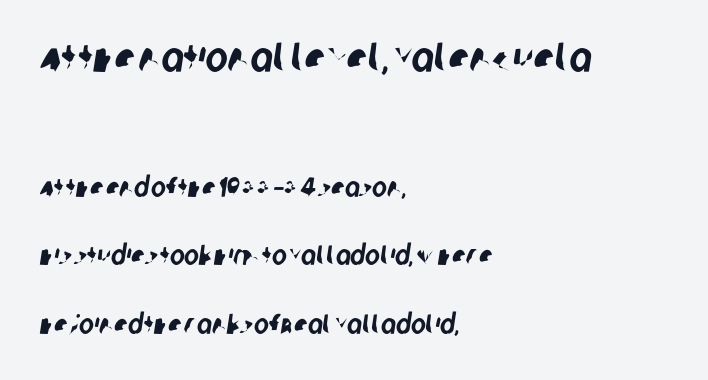
The image shows 42 px condensed sans-serif type; set left-aligned, loose line spacing (2.44x), normal letter spacing, not underlined; the first (top) block is 1.5x larger; low stroke contrast and a large x-height.
